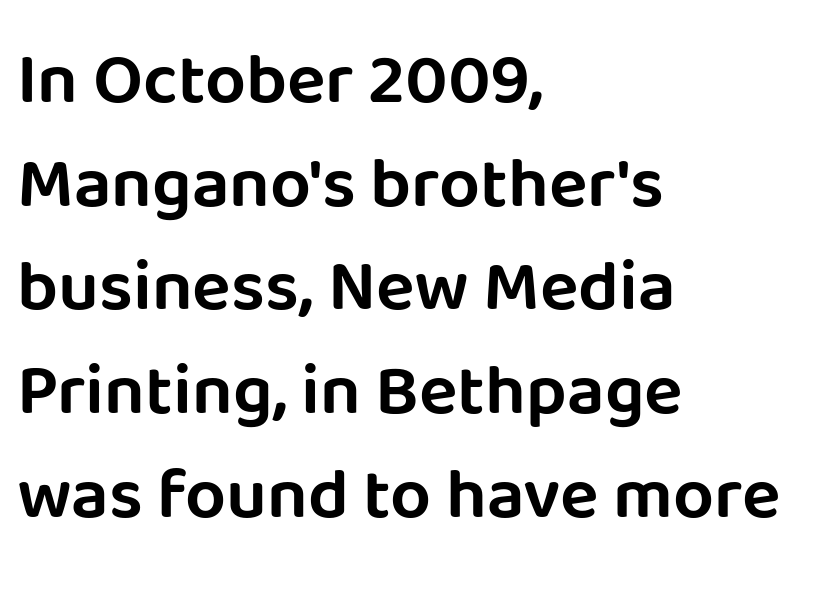
{"serif": "no", "italic": "no", "width": "normal", "stroke_contrast": "low", "x_height": "large", "monospaced": "no", "underline": "no", "align": "left", "line_spacing": "normal", "line_spacing_ratio": 1.44, "letter_spacing": "normal", "letter_spacing_em": 0.0, "glyph_px": 72}
